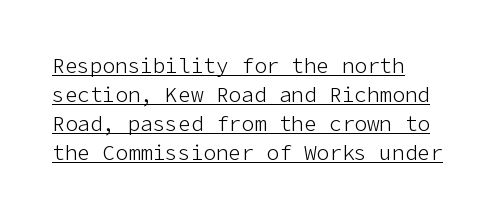
Q: Is the text bold? A: No.
Q: Is the text italic (slanted)? A: No, it is upright.
Q: Is the text underlined? A: Yes.
Q: How is the paragraph aligned? A: Left-aligned.
Q: Is the spacing between letters normal or unusually wide? A: Normal.
Q: Is the spacing between lines tight, normal or loose? A: Normal.
